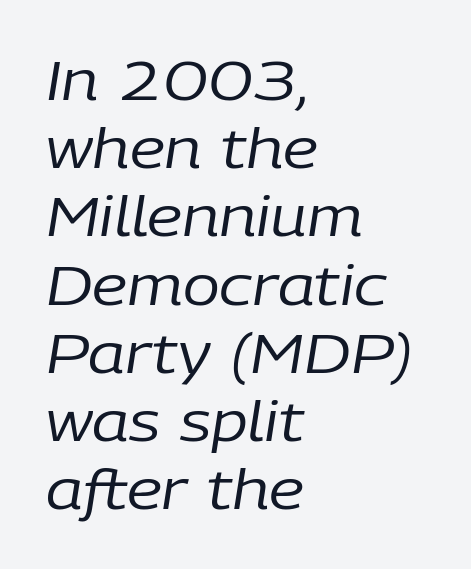
Rendered with sloped, italic letterforms. Is this a heavy cut? Hardly; it is regular or lighter. If you drew a ruler down the left edge, every line would touch it. Check under the words: just untouched page. Character widths vary here, with narrow letters taking less room than wide ones. Each word holds together tightly as a unit, with standard inter-letter gaps.
